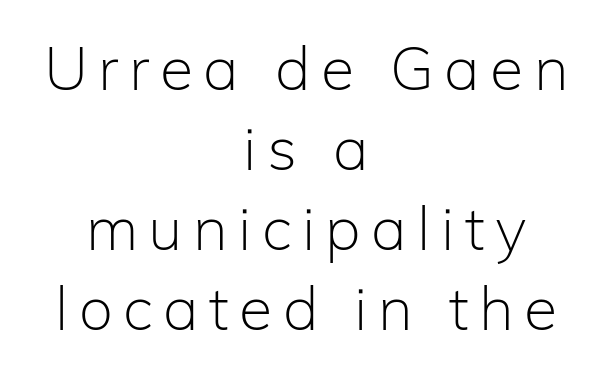
The image shows 61 px light sans-serif type, upright; set centered, normal line spacing (1.31x), not underlined; low stroke contrast and a medium x-height.
